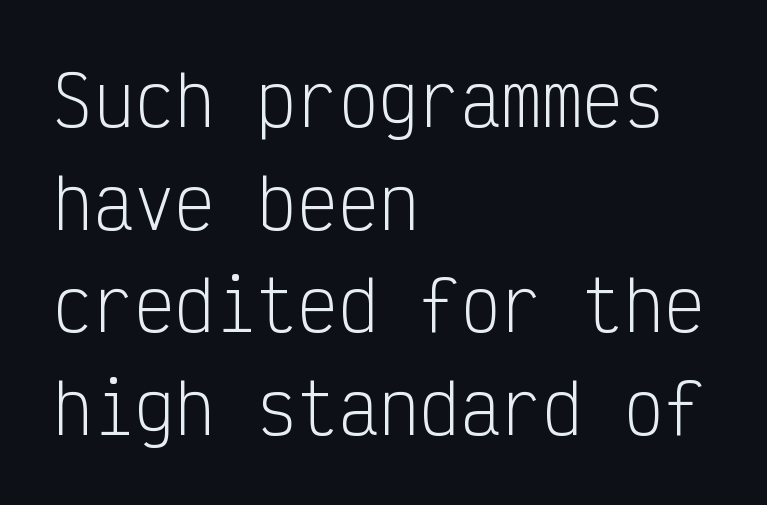
Q: Is the text bold? A: No.
Q: Is the text italic (slanted)? A: No, it is upright.
Q: Is the typeface a serif or a sans-serif typeface? A: Sans-serif.
Q: Is the text underlined? A: No.
Q: How is the paragraph aligned? A: Left-aligned.
Q: Is the spacing between letters normal or unusually wide? A: Normal.
Q: Is the spacing between lines tight, normal or loose? A: Normal.
Q: Width (condensed, normal, or wide)? A: Condensed.
Q: Stroke contrast? A: Low.
Q: x-height? A: Medium.
Q: Monospaced? A: Yes.
